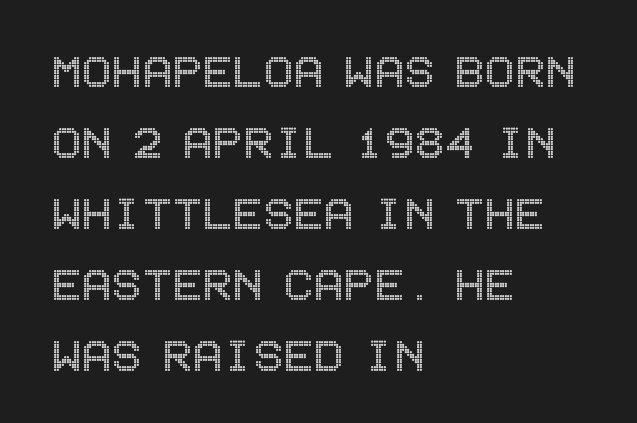
{"italic": "no", "width": "condensed", "x_height": "large", "underline": "no", "align": "left", "line_spacing": "normal", "line_spacing_ratio": 1.27, "letter_spacing": "normal", "letter_spacing_em": 0.0, "glyph_px": 56}
